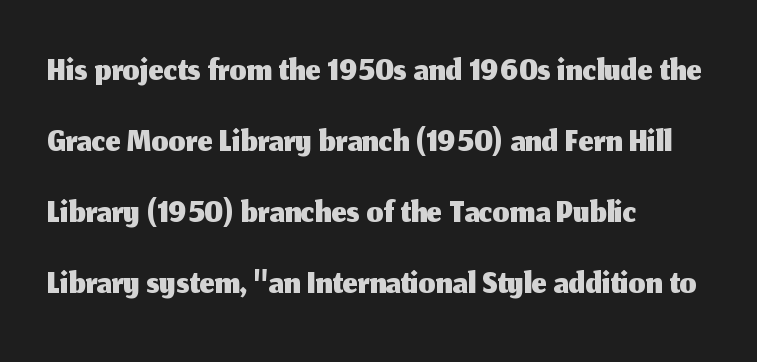
A student would call this left alignment; a typographer would say flush left, rag right. The line texture is even and compact thanks to regular tracking. Each new line begins a customary step beneath the previous one. Words float on clear page, feet unadorned. Check where the strokes stop: nothing finishes them off — pure sans.
